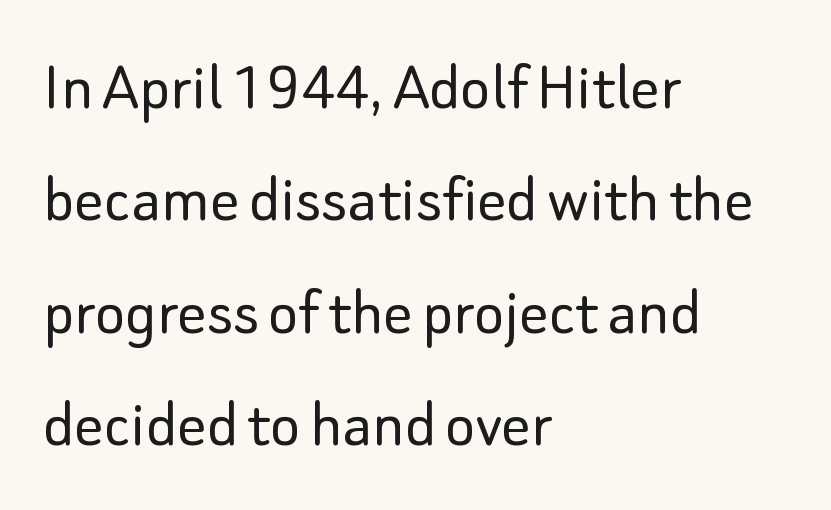
{"serif": "no", "italic": "no", "bold": "no", "weight": "light", "width": "normal", "stroke_contrast": "low", "x_height": "small", "monospaced": "no", "underline": "no", "align": "left", "line_spacing": "normal", "line_spacing_ratio": 1.56, "letter_spacing": "normal", "letter_spacing_em": 0.0, "glyph_px": 72}
